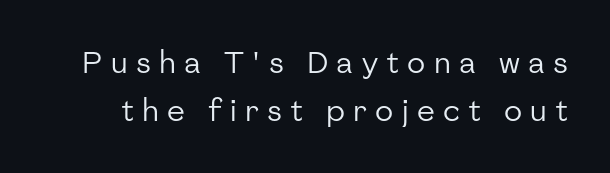
The string is rendered with underlining switched off. The face used here is rendered with a markedly widened letterfit. Notice how the stems are strictly vertical — no italics here. Interline gaps are of average width in this sample. Is this a fixed-width face? No — the glyphs have proportional, varying widths.
